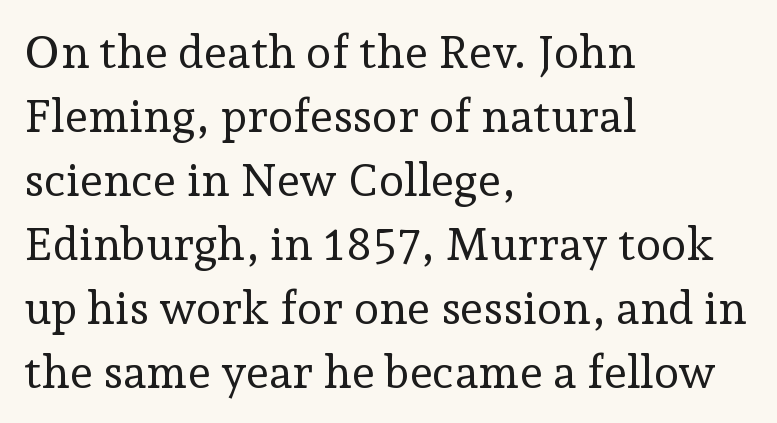
{"serif": "yes", "italic": "no", "bold": "no", "weight": "regular", "width": "normal", "stroke_contrast": "low", "x_height": "medium", "monospaced": "no", "underline": "no", "align": "left", "line_spacing": "normal", "line_spacing_ratio": 1.39, "letter_spacing": "normal", "letter_spacing_em": 0.0, "glyph_px": 46}
